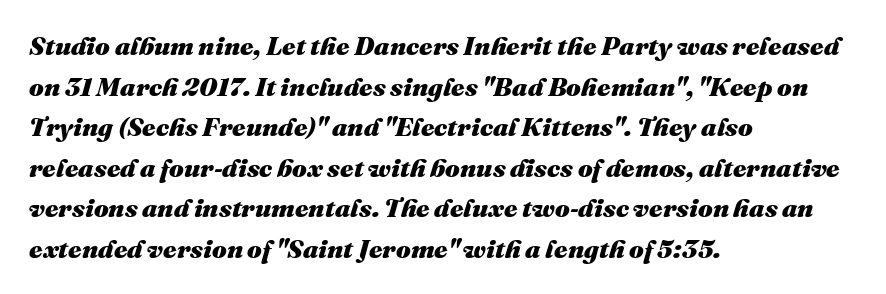
The image shows 26 px bold type, italic (leaning right); set left-aligned, normal line spacing (1.56x), normal letter spacing, not underlined.
